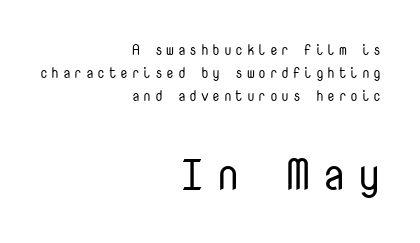
One-word summary of the alignment: right. Fixed-width glyphs throughout — classic coding-font behaviour. No extra ink here — the face is not bold. Look at the glyph heights: the lower group is clearly the bigger setting. What's the leading like? Ordinary, nothing unusual. The designer went with a sans here, leaving each stem footless.
